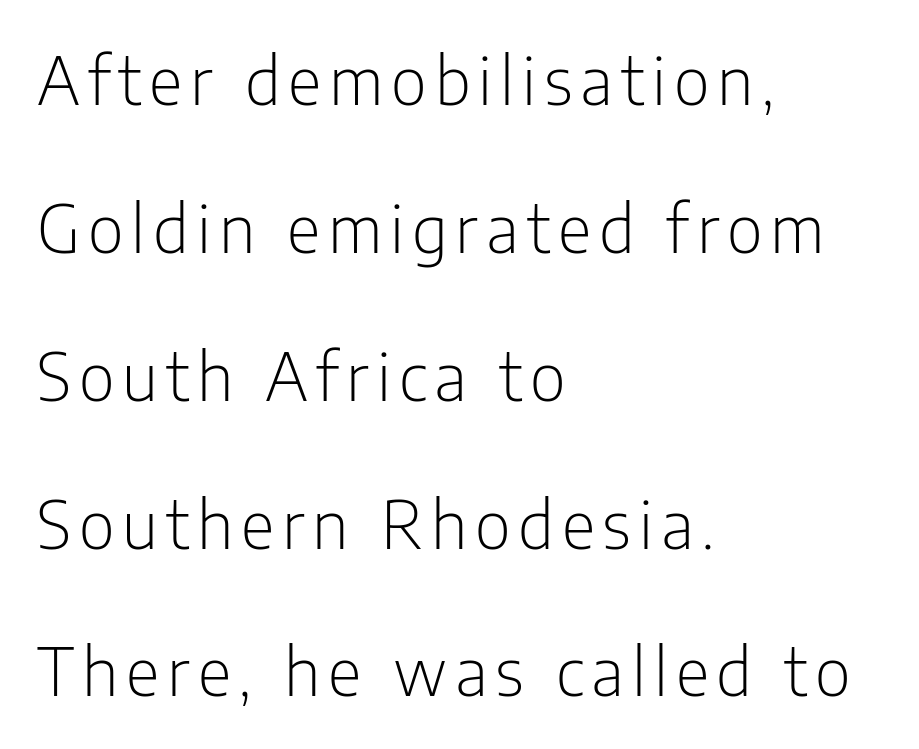
The image shows 66 px light, condensed sans-serif type, upright; set left-aligned, loose line spacing (2.24x), not underlined; low stroke contrast and a medium x-height.
